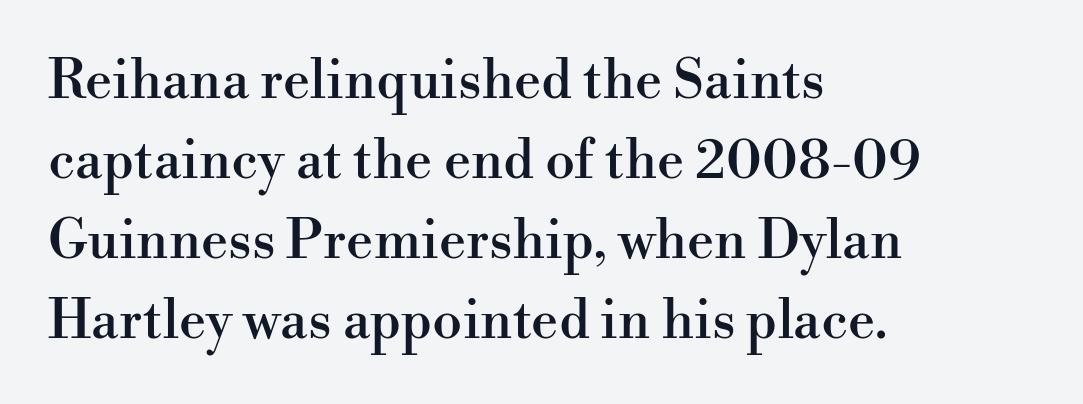
The image shows 54 px serif type, upright; set left-aligned, normal line spacing (1.48x), normal letter spacing, not underlined; high stroke contrast and a small x-height.
